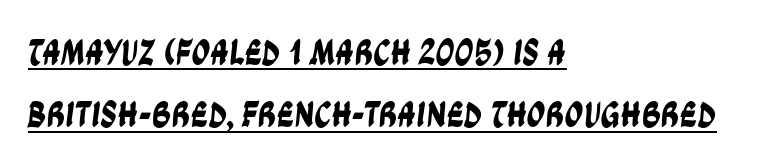
Line spacing here is normal. Like a heading marked for emphasis, these lines bear an underscore. This sample has the flowing, uneven cadence of proportional lettering. Words appear dense and cohesive because spacing is normal. Typeset ragged right — the left edge is the straight one.
